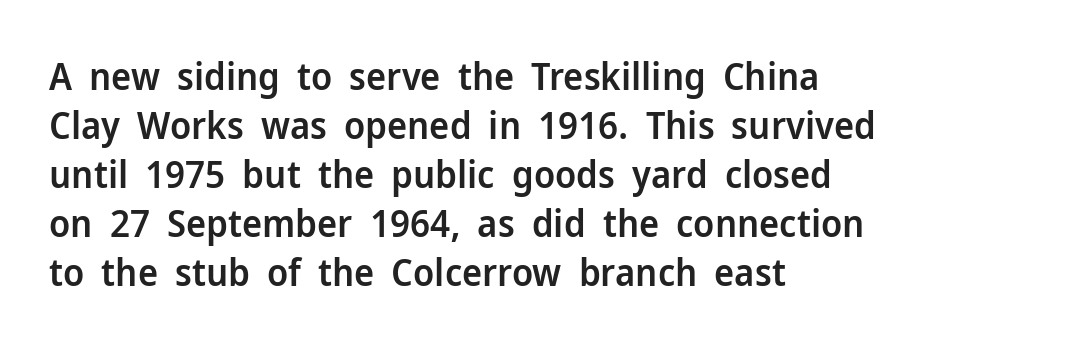
The image shows 38 px semibold sans-serif type, upright; set left-aligned, normal line spacing (1.29x), normal letter spacing, not underlined; low stroke contrast and a medium x-height.
